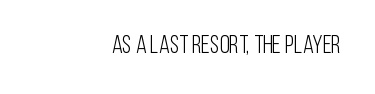
This is not heavy type; no bold has been used. There is no visible air inserted between adjacent glyphs. The paragraph has a hard right edge and a soft left edge. The lettering holds an erect, upright posture throughout. Any mark beneath the type? The region is blank.
